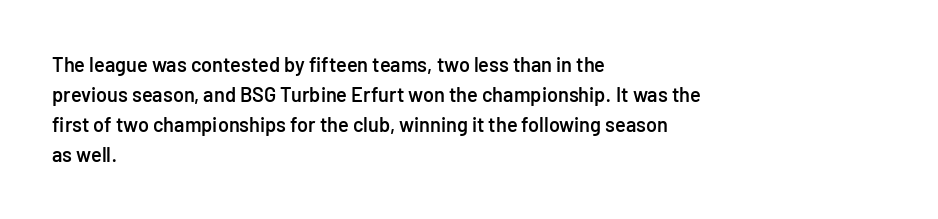
{"italic": "no", "bold": "semi", "underline": "no", "align": "left", "line_spacing": "normal", "line_spacing_ratio": 1.5, "letter_spacing": "normal", "letter_spacing_em": 0.0, "glyph_px": 20}
